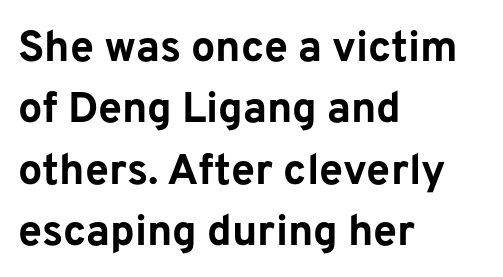
{"serif": "no", "italic": "no", "bold": "yes", "weight": "bold", "width": "normal", "stroke_contrast": "low", "x_height": "medium", "monospaced": "no", "underline": "no", "align": "left", "line_spacing": "normal", "line_spacing_ratio": 1.43, "letter_spacing": "normal", "letter_spacing_em": 0.0, "glyph_px": 43}
